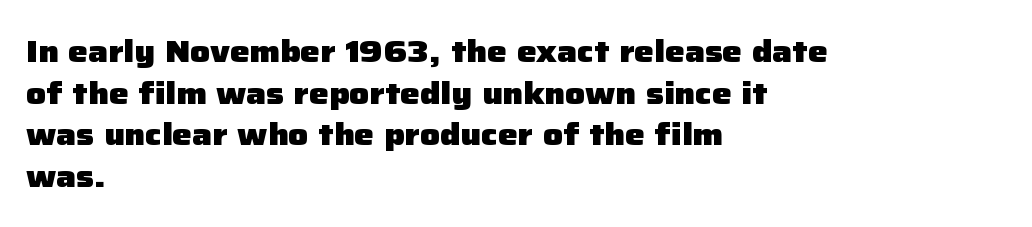
The face used here is a sans, in the tradition of grotesques and geometrics. Note the varied advance widths — an 'i' is clearly narrower than an 'm'. The tracking reads as untouched default to a designer's eye. Leading: standard. Typeset ragged right — the left edge is the straight one.
